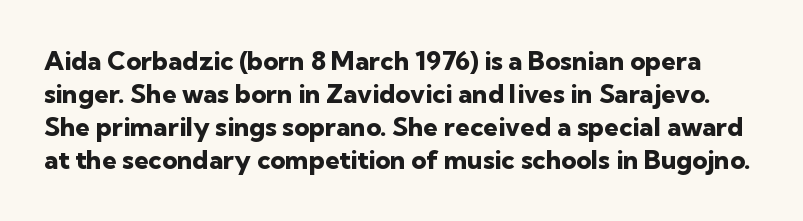
This sample keeps an unexceptional amount of space between lines. In terms of weight, the rendering is a true, heavy bold. Short note: letters normally spaced. Plain, unruled lines of type.
